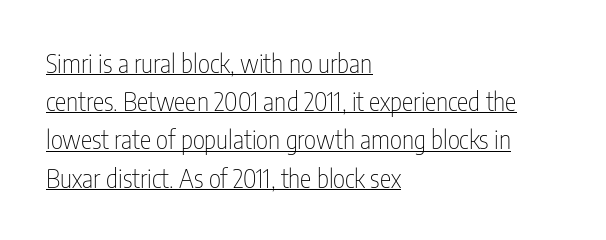
The image shows 26 px text type, upright; set left-aligned, normal line spacing (1.47x), normal letter spacing, underlined.
